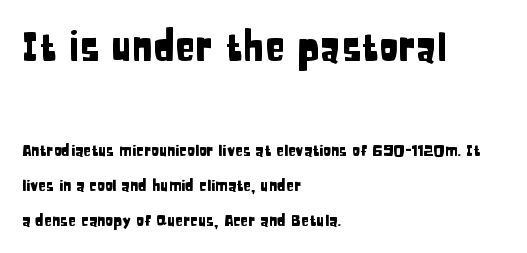
The image shows 40 px condensed sans-serif type, upright; set left-aligned, loose line spacing (2.16x), normal letter spacing, not underlined; the first (top) block is 2.5x larger; low stroke contrast and a large x-height.
